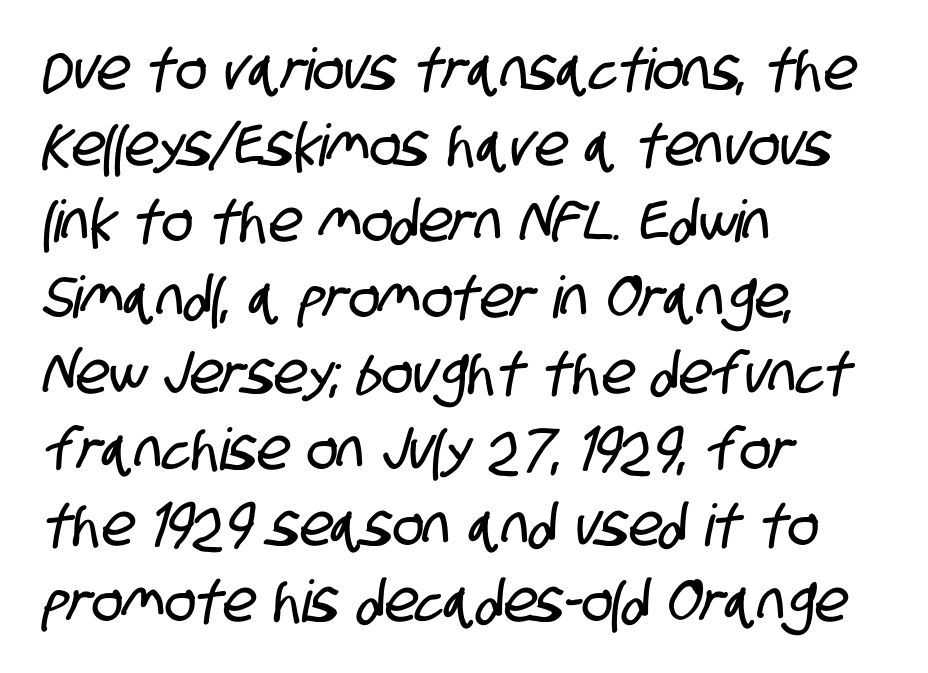
Leading: standard. Grotesque or geometric, the face here clearly has no serifs. The letters advance in unequal steps, a hallmark of proportional type. Check the space under the baseline: it is left empty.
